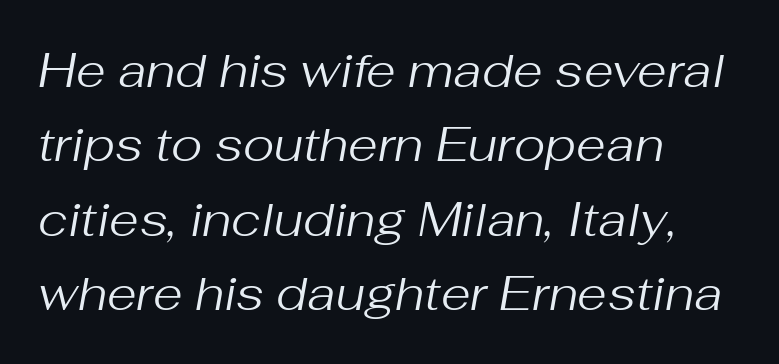
Q: Is the text bold? A: No.
Q: Is the text italic (slanted)? A: Yes, it leans right by about 10 degrees.
Q: Is the text underlined? A: No.
Q: How is the paragraph aligned? A: Left-aligned.
Q: Is the spacing between letters normal or unusually wide? A: Normal.
Q: Is the spacing between lines tight, normal or loose? A: Normal.
Q: Width (condensed, normal, or wide)? A: Normal.
Q: Stroke contrast? A: Medium.
Q: x-height? A: Medium.
Q: Monospaced? A: No.
